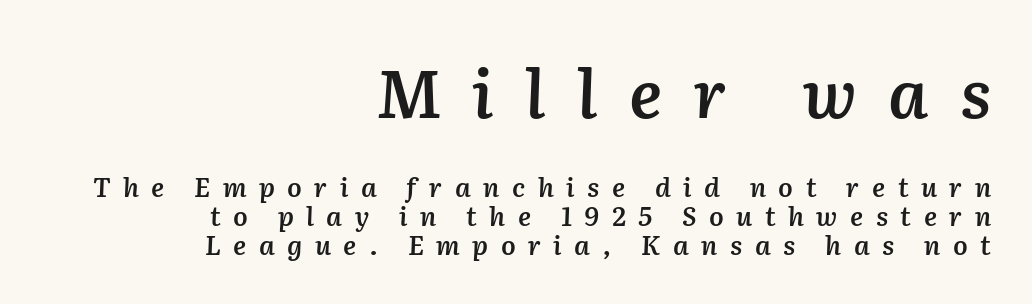
The image shows 66 px semibold type, italic (leaning right); set right-aligned, tight line spacing (1.1x), unusually wide letter spacing (+0.48 em), not underlined; the first (top) block is 2.54x larger; medium stroke contrast and a medium x-height.
